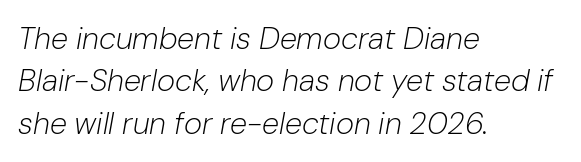
Q: Is the text bold? A: No.
Q: Is the text italic (slanted)? A: Yes, it leans right by about 10 degrees.
Q: Is the text underlined? A: No.
Q: How is the paragraph aligned? A: Left-aligned.
Q: Is the spacing between letters normal or unusually wide? A: Normal.
Q: Is the spacing between lines tight, normal or loose? A: Normal.
Q: Width (condensed, normal, or wide)? A: Normal.
Q: Stroke contrast? A: Low.
Q: x-height? A: Medium.
Q: Monospaced? A: No.
